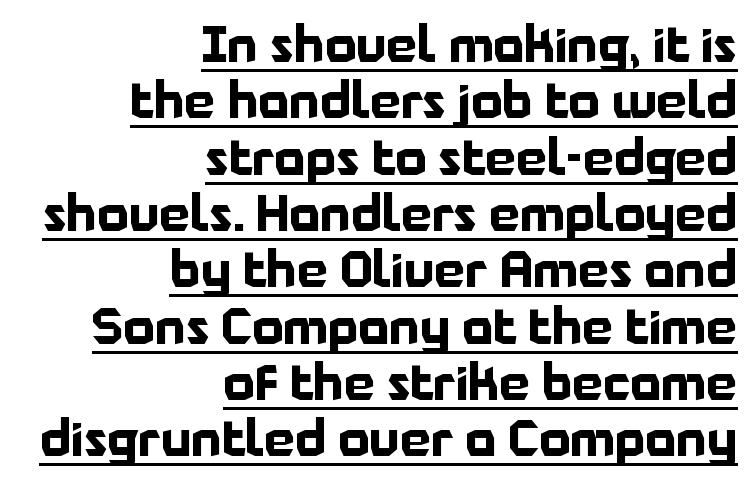
Q: Is the text bold? A: Yes.
Q: Is the text italic (slanted)? A: No, it is upright.
Q: Is the typeface a serif or a sans-serif typeface? A: Sans-serif.
Q: Is the text underlined? A: Yes.
Q: How is the paragraph aligned? A: Right-aligned.
Q: Is the spacing between letters normal or unusually wide? A: Normal.
Q: Is the spacing between lines tight, normal or loose? A: Tight.
Q: Width (condensed, normal, or wide)? A: Normal.
Q: Stroke contrast? A: Low.
Q: x-height? A: Medium.
Q: Monospaced? A: No.
